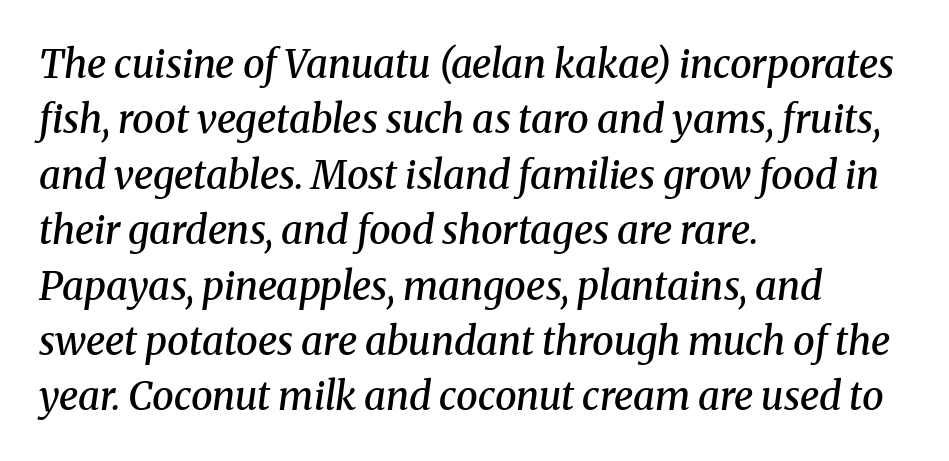
This is the in-between weight designers call semibold or demi. Character widths vary here, with narrow letters taking less room than wide ones. The horizontal fit of the characters is conventional and even. Type without underlining. Reading down the column, the eye jumps a familiar distance to each next line. The lines are quadded left.
